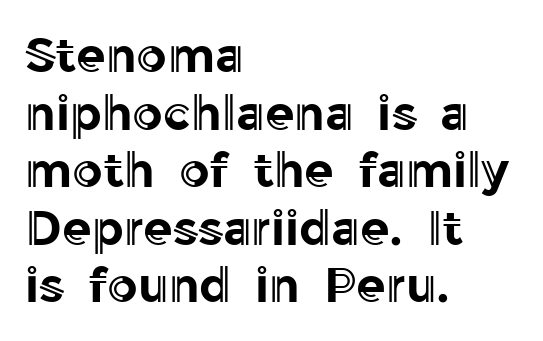
Q: Is the text italic (slanted)? A: No, it is upright.
Q: Is the text underlined? A: No.
Q: How is the paragraph aligned? A: Left-aligned.
Q: Is the spacing between letters normal or unusually wide? A: Normal.
Q: Width (condensed, normal, or wide)? A: Normal.
Q: x-height? A: Medium.
Q: Monospaced? A: No.
